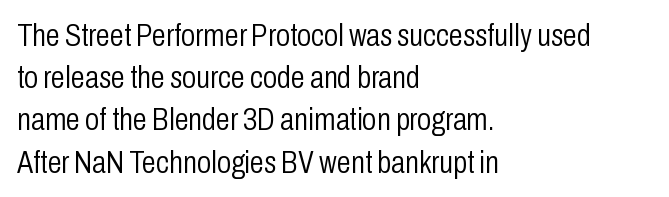
Q: Is the text bold? A: No.
Q: Is the text italic (slanted)? A: No, it is upright.
Q: Is the typeface a serif or a sans-serif typeface? A: Sans-serif.
Q: Is the text underlined? A: No.
Q: How is the paragraph aligned? A: Left-aligned.
Q: Is the spacing between letters normal or unusually wide? A: Normal.
Q: Is the spacing between lines tight, normal or loose? A: Normal.
Q: Width (condensed, normal, or wide)? A: Condensed.
Q: Stroke contrast? A: Low.
Q: x-height? A: Medium.
Q: Monospaced? A: No.
